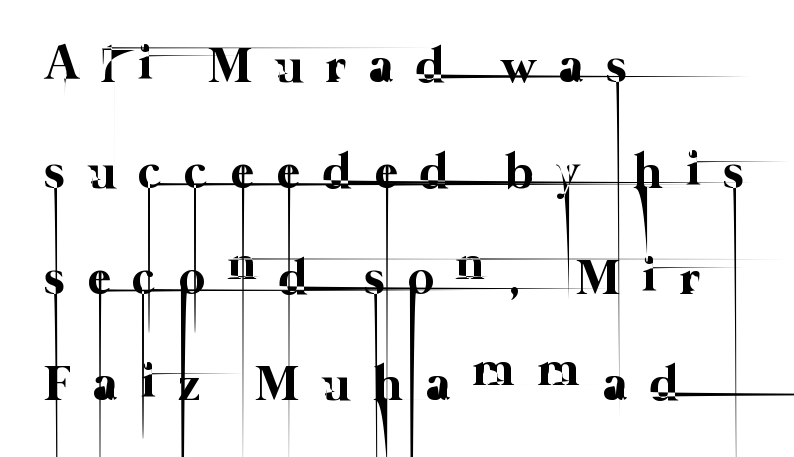
The image shows 50 px thin type; set left-aligned, loose line spacing (2.12x), unusually wide letter spacing (+0.46 em), not underlined; low stroke contrast and a medium x-height.
